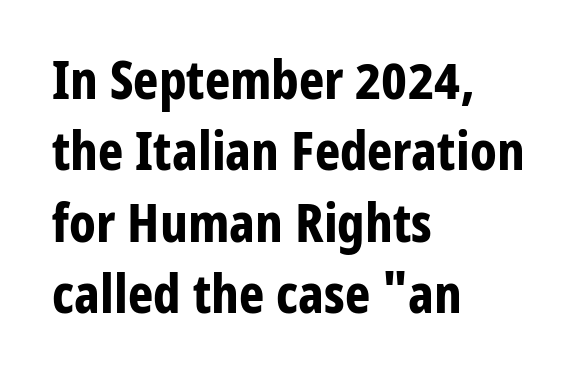
Think of a printed novel: that variable character pitch is what you see here. Thick stems and heavy bowls — unmistakably bold. Casual observation: everything's shoved over to the left. A typesetter would call this leading conventional body-copy spacing. What stands out about the letter spacing? Nothing — it is the standard amount.
